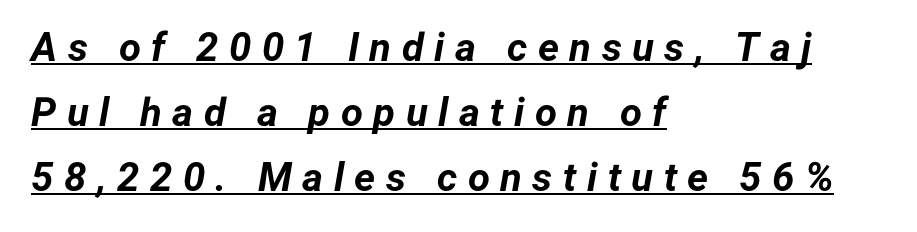
The image shows 40 px bold type, italic (leaning right); set left-aligned, normal line spacing (1.62x), unusually wide letter spacing (+0.26 em), underlined; low stroke contrast and a medium x-height.
